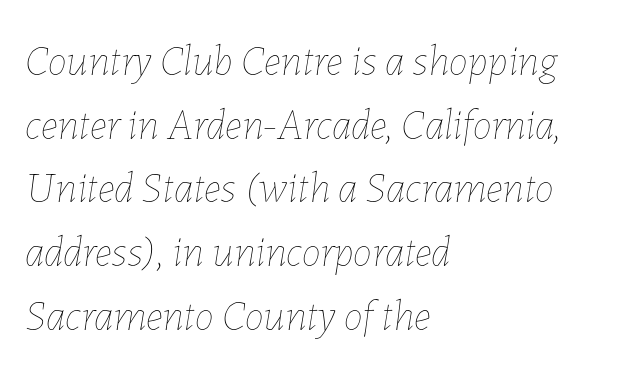
The image shows 43 px thin type, italic (leaning right); set left-aligned, normal line spacing (1.48x), normal letter spacing, not underlined; low stroke contrast and a medium x-height.
